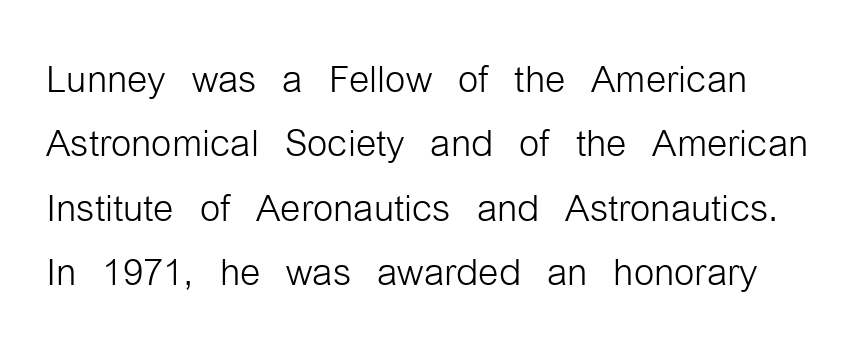
{"serif": "no", "italic": "no", "bold": "no", "weight": "light", "width": "condensed", "stroke_contrast": "low", "x_height": "medium", "monospaced": "no", "underline": "no", "line_spacing_ratio": 1.24, "letter_spacing": "normal", "letter_spacing_em": 0.0, "glyph_px": 52}
